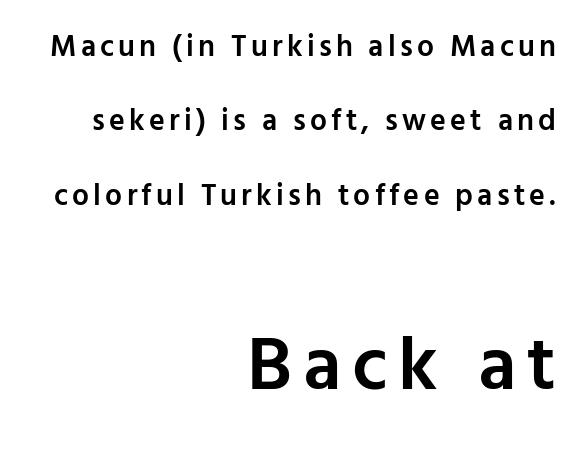
Q: Is the text bold? A: Semi-bold.
Q: Is the text italic (slanted)? A: No, it is upright.
Q: Is the typeface a serif or a sans-serif typeface? A: Sans-serif.
Q: Is the text underlined? A: No.
Q: How is the paragraph aligned? A: Right-aligned.
Q: Is the spacing between lines tight, normal or loose? A: Loose.
Q: Which block of text is set in a larger size, the first (top) or the second (bottom)? A: The second (bottom) one.
Q: Width (condensed, normal, or wide)? A: Normal.
Q: Stroke contrast? A: Low.
Q: x-height? A: Medium.
Q: Monospaced? A: No.
